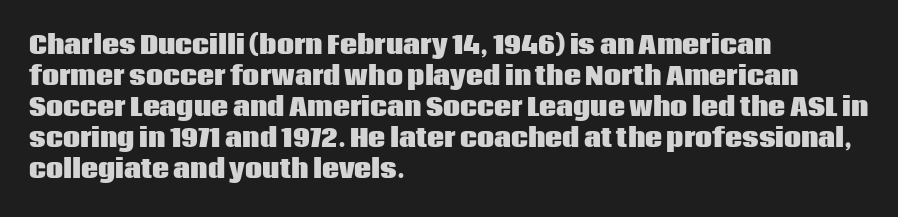
{"italic": "no", "bold": "yes", "underline": "no", "align": "left", "line_spacing": "normal", "line_spacing_ratio": 1.29, "letter_spacing": "normal", "letter_spacing_em": 0.0, "glyph_px": 24}
